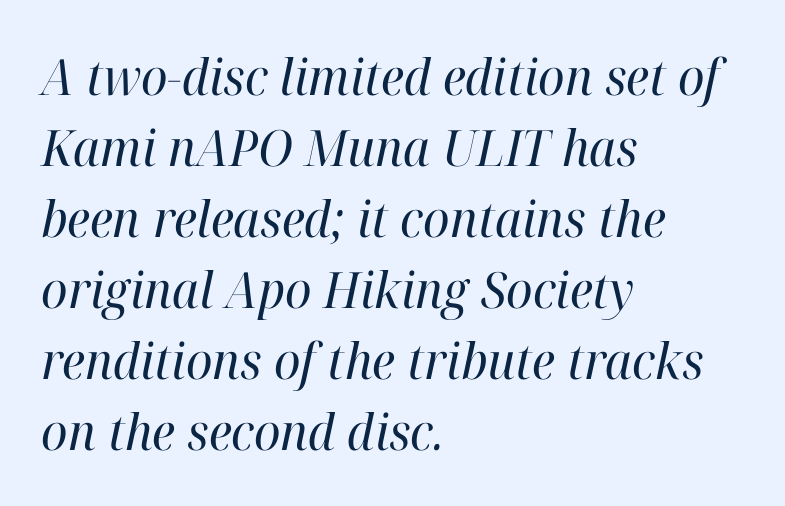
Q: Is the text bold? A: No.
Q: Is the text italic (slanted)? A: Yes, it leans right by about 12 degrees.
Q: Is the typeface a serif or a sans-serif typeface? A: Serif.
Q: Is the text underlined? A: No.
Q: How is the paragraph aligned? A: Left-aligned.
Q: Is the spacing between letters normal or unusually wide? A: Normal.
Q: Is the spacing between lines tight, normal or loose? A: Normal.
Q: Width (condensed, normal, or wide)? A: Normal.
Q: Stroke contrast? A: High.
Q: x-height? A: Medium.
Q: Monospaced? A: No.
